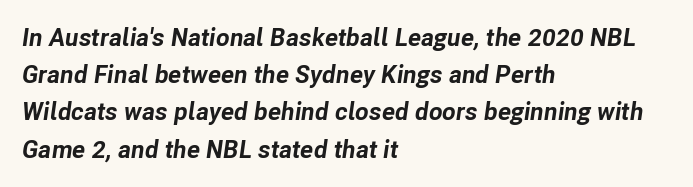
{"italic": "yes", "lean": "right", "slant_degrees": 8, "bold": "yes", "underline": "no", "align": "left", "line_spacing": "normal", "line_spacing_ratio": 1.49, "letter_spacing": "normal", "letter_spacing_em": 0.0, "glyph_px": 25}
